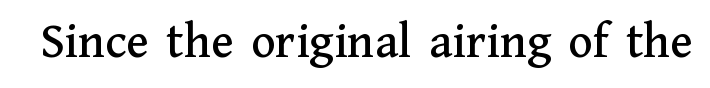
Stroke terminals: seriffed. Check under the words: just untouched page. The letterforms sit shoulder to shoulder at normal distance. Style check: upright. The letters advance in unequal steps, a hallmark of proportional type.
